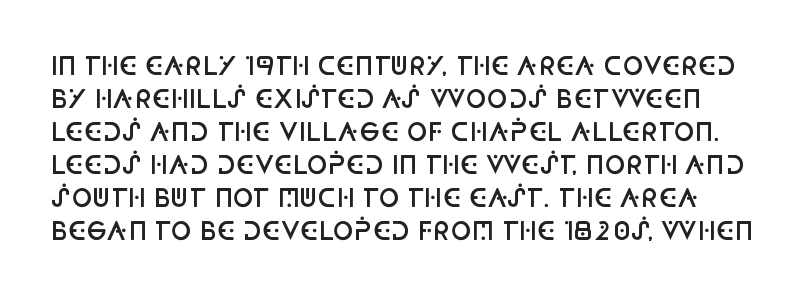
{"italic": "no", "bold": "semi", "underline": "no", "line_spacing": "normal", "line_spacing_ratio": 1.32, "letter_spacing": "normal", "letter_spacing_em": 0.0, "glyph_px": 25}
